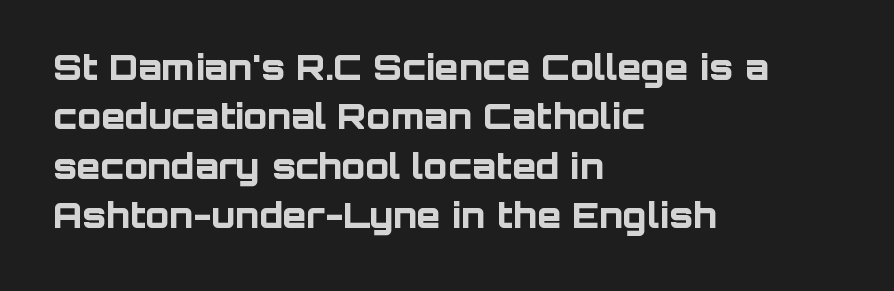
Q: Is the text bold? A: Yes.
Q: Is the text italic (slanted)? A: No, it is upright.
Q: Is the typeface a serif or a sans-serif typeface? A: Sans-serif.
Q: Is the text underlined? A: No.
Q: How is the paragraph aligned? A: Left-aligned.
Q: Is the spacing between letters normal or unusually wide? A: Normal.
Q: Is the spacing between lines tight, normal or loose? A: Normal.
Q: Width (condensed, normal, or wide)? A: Normal.
Q: Stroke contrast? A: Low.
Q: x-height? A: Large.
Q: Monospaced? A: No.
